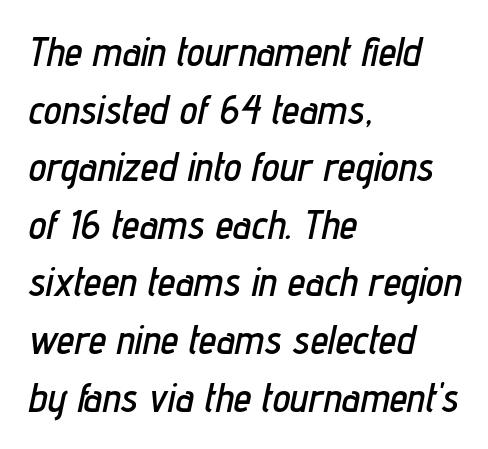
Q: Is the text italic (slanted)? A: Yes, it leans right by about 12 degrees.
Q: Is the text underlined? A: No.
Q: How is the paragraph aligned? A: Left-aligned.
Q: Is the spacing between letters normal or unusually wide? A: Normal.
Q: Is the spacing between lines tight, normal or loose? A: Normal.
Q: Width (condensed, normal, or wide)? A: Condensed.
Q: Stroke contrast? A: Low.
Q: x-height? A: Medium.
Q: Monospaced? A: No.
